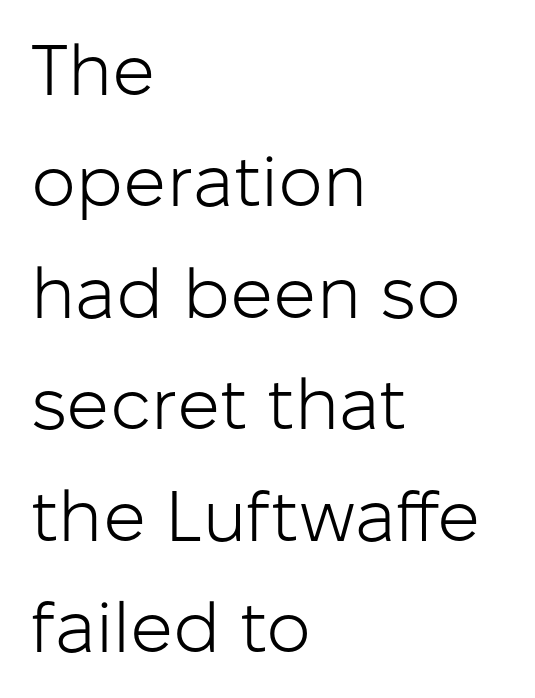
The string is rendered with underlining switched off. Look at the tracking — it's just the regular setting, nothing added. Nope, not italic — everything's standing straight. Unlike a traditional serif, this face leaves its strokes unadorned.
